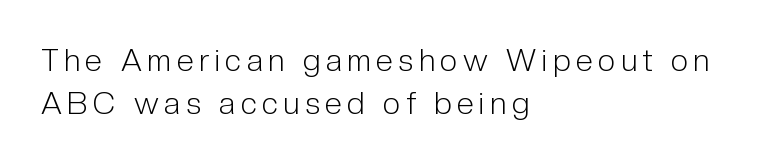
The image shows 31 px light, condensed sans-serif type, upright; set left-aligned, normal line spacing (1.4x), not underlined; low stroke contrast and a medium x-height.
